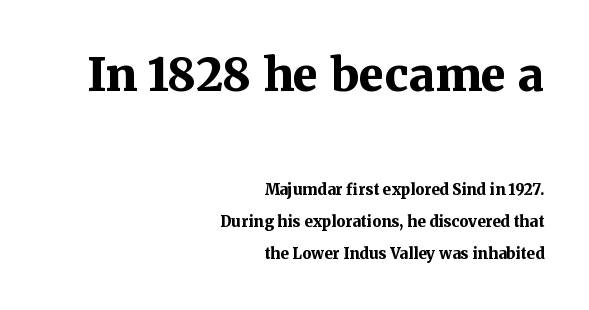
The image shows 46 px bold serif type, upright; set right-aligned, loose line spacing (2.14x), normal letter spacing, not underlined; the first (top) block is 3.07x larger; medium stroke contrast and a medium x-height.
